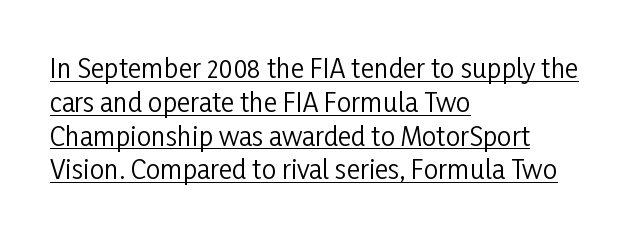
Upright lettering throughout. You can see a thin bar hugging the bottom of the glyphs. The rows are spaced the way most documents space them. This reads as an unemphasized weight, regular at the heaviest.
